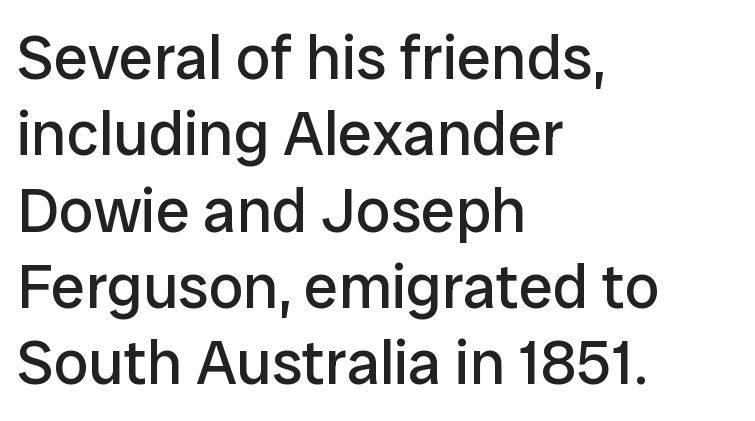
Leftover space on each line is placed entirely after the last word. The passage shown is typed in a proportional face where columns would drift. Rule under the text: the space is simply empty. This is roman type, the default non-slanted kind. The rendering keeps characters at their native spacing.
